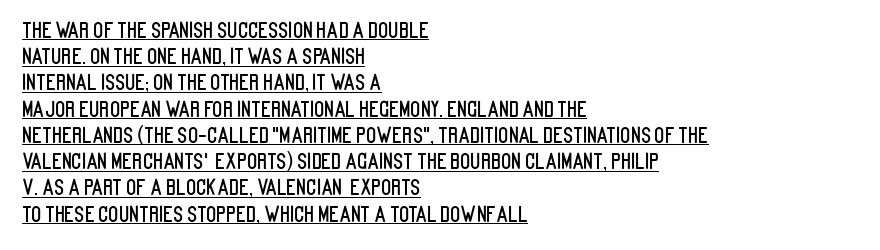
The lettering stays uniformly vertical, giving the passage a roman look. The paragraph has a hard left edge and a soft right edge. Honestly, the underline is the first thing you notice here. The type is set solid horizontally, with unmodified tracking. Baseline-to-baseline distance is the conventional proportion of letter height.
